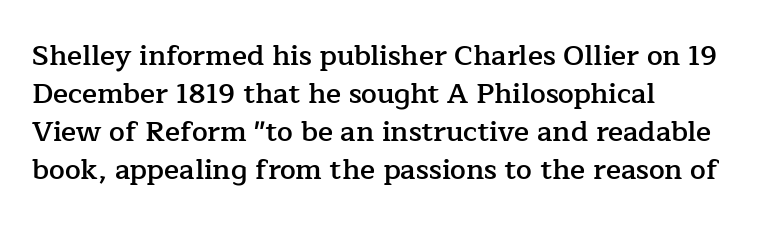
Q: Is the text bold? A: Semi-bold.
Q: Is the text italic (slanted)? A: No, it is upright.
Q: Is the typeface a serif or a sans-serif typeface? A: Serif.
Q: Is the text underlined? A: No.
Q: How is the paragraph aligned? A: Left-aligned.
Q: Is the spacing between letters normal or unusually wide? A: Normal.
Q: Is the spacing between lines tight, normal or loose? A: Normal.
Q: Width (condensed, normal, or wide)? A: Normal.
Q: Stroke contrast? A: Low.
Q: x-height? A: Medium.
Q: Monospaced? A: No.
